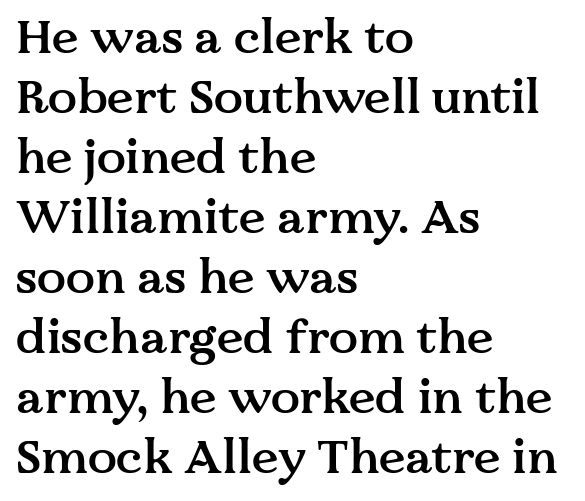
{"serif": "yes", "italic": "no", "bold": "semi", "weight": "semibold", "width": "normal", "stroke_contrast": "medium", "x_height": "medium", "monospaced": "no", "underline": "no", "align": "left", "line_spacing": "normal", "line_spacing_ratio": 1.25, "letter_spacing": "normal", "letter_spacing_em": 0.0, "glyph_px": 48}
